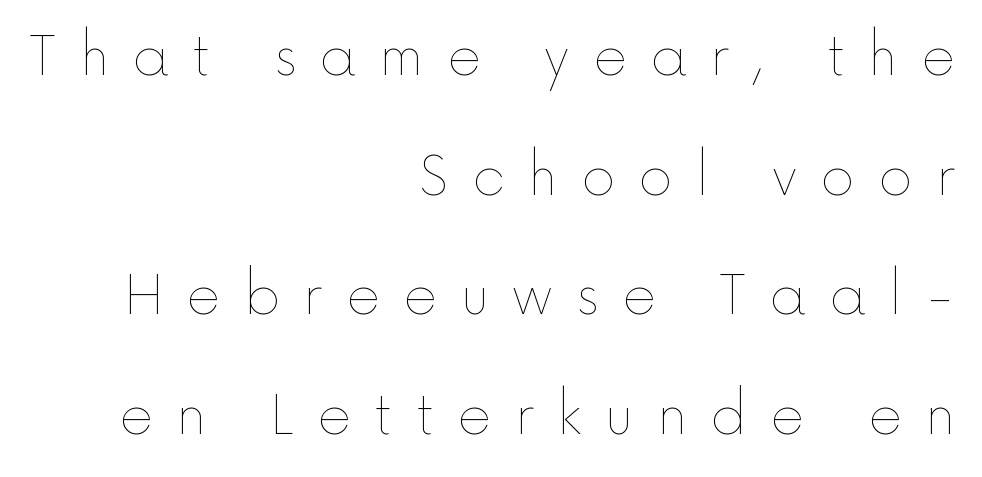
Does extra space separate the letters? Yes, quite a lot of it. Honestly, there is no underline to notice here at all. The lines are quadded right. The lettering holds an erect, upright posture throughout.
